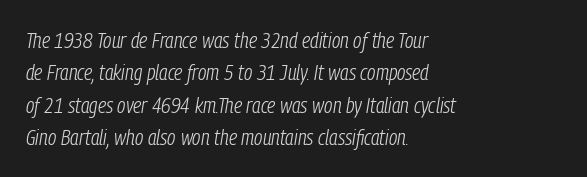
{"italic": "yes", "lean": "right", "slant_degrees": 9, "bold": "no", "underline": "no", "align": "left", "line_spacing": "normal", "line_spacing_ratio": 1.47, "letter_spacing": "normal", "letter_spacing_em": 0.0, "glyph_px": 22}
